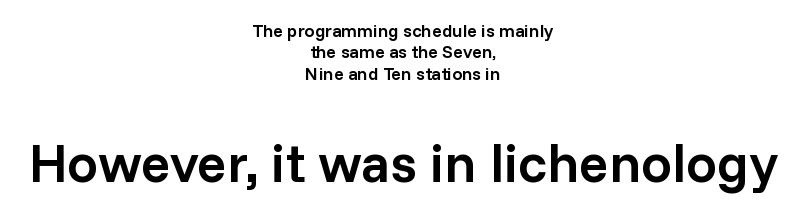
{"serif": "no", "italic": "no", "bold": "semi", "weight": "semibold", "width": "normal", "stroke_contrast": "low", "x_height": "medium", "monospaced": "no", "underline": "no", "align": "center", "line_spacing_ratio": 1.19, "letter_spacing": "normal", "letter_spacing_em": 0.0, "larger_block": "second", "size_ratio": 3.06, "glyph_px": 55}
